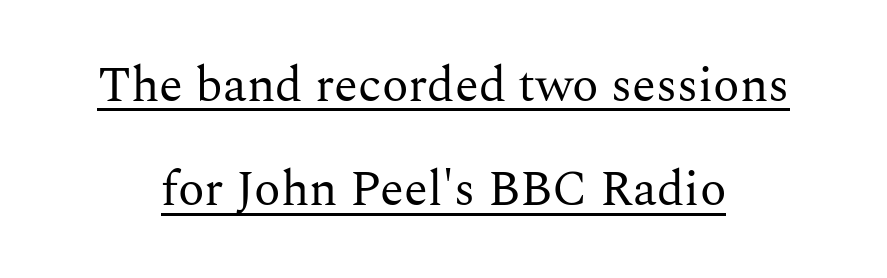
The image shows 49 px regular-weight serif type, upright; set centered, loose line spacing (2.13x), normal letter spacing, underlined; medium stroke contrast and a medium x-height.
